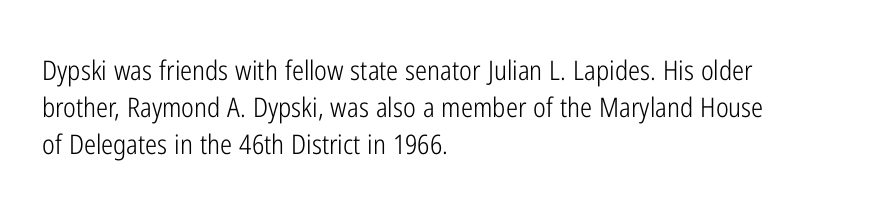
The image shows 27 px text type, upright; set left-aligned, normal line spacing (1.37x), normal letter spacing, not underlined.
